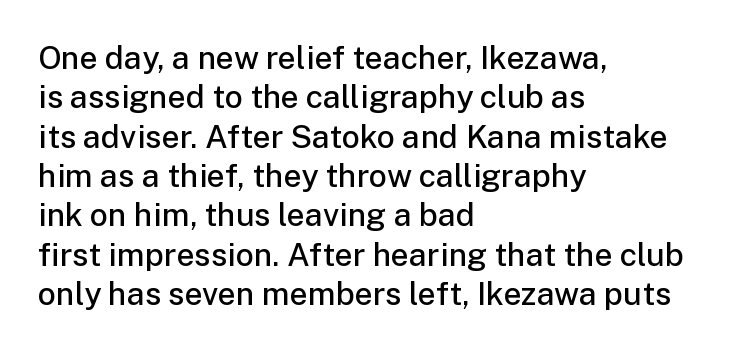
{"serif": "no", "italic": "no", "bold": "semi", "weight": "semibold", "width": "normal", "stroke_contrast": "low", "x_height": "medium", "monospaced": "no", "underline": "no", "align": "left", "line_spacing_ratio": 1.23, "letter_spacing": "normal", "letter_spacing_em": 0.0, "glyph_px": 32}
